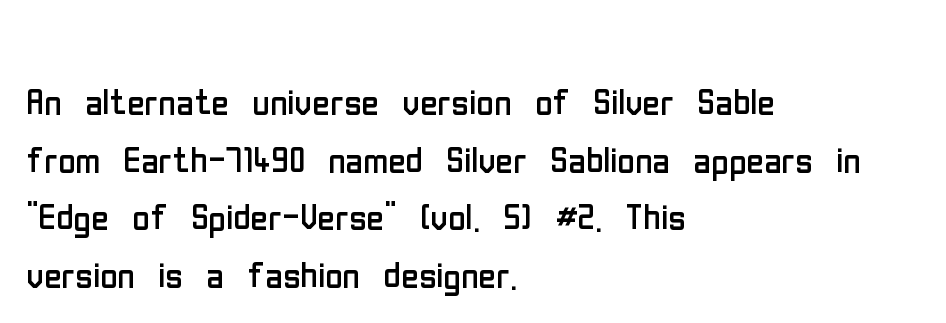
{"serif": "no", "italic": "no", "bold": "no", "weight": "regular", "width": "condensed", "stroke_contrast": "low", "x_height": "medium", "monospaced": "no", "underline": "no", "align": "left", "line_spacing_ratio": 1.2, "letter_spacing": "normal", "letter_spacing_em": 0.0, "glyph_px": 48}
